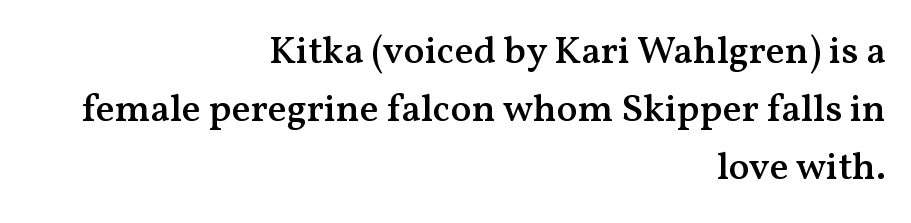
The image shows 39 px semibold serif type, upright; set right-aligned, normal line spacing (1.49x), normal letter spacing, not underlined; medium stroke contrast and a medium x-height.
